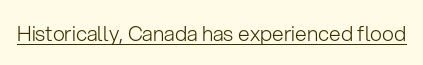
{"italic": "no", "bold": "no", "underline": "yes", "letter_spacing": "normal", "letter_spacing_em": 0.0, "glyph_px": 21}
